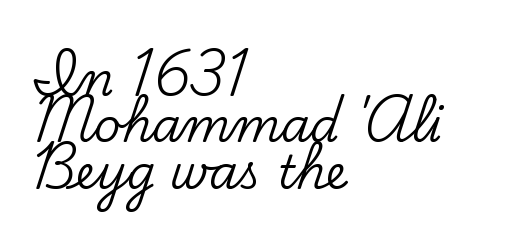
The image shows 46 px serif type; set left-aligned, tight line spacing (1.01x), normal letter spacing, not underlined; low stroke contrast and a small x-height.
